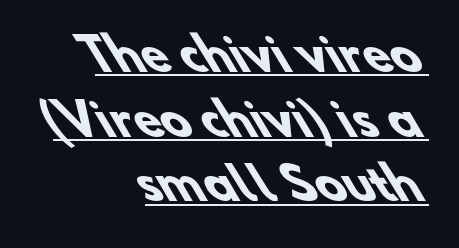
Alignment: flush right. The lettering is marked with a stroke running underneath it. The passage shown stacks its lines at a standard gap. Inter-character spacing is left at the font's built-in metrics.
